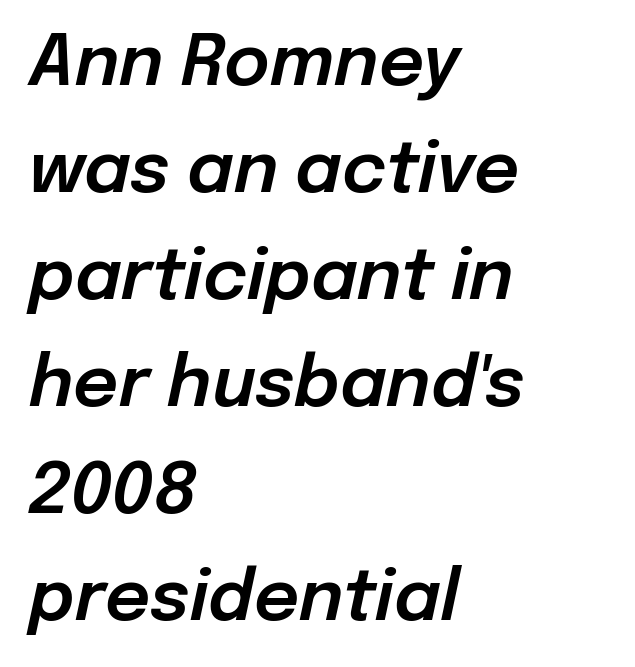
{"italic": "yes", "lean": "right", "slant_degrees": 12, "width": "normal", "stroke_contrast": "low", "x_height": "medium", "monospaced": "no", "underline": "no", "align": "left", "line_spacing": "normal", "line_spacing_ratio": 1.53, "letter_spacing": "normal", "letter_spacing_em": 0.0, "glyph_px": 70}
